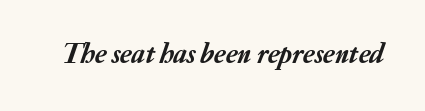
{"italic": "yes", "lean": "right", "slant_degrees": 20, "width": "normal", "stroke_contrast": "low", "x_height": "medium", "monospaced": "no", "underline": "no", "letter_spacing": "normal", "letter_spacing_em": 0.0, "glyph_px": 28}
